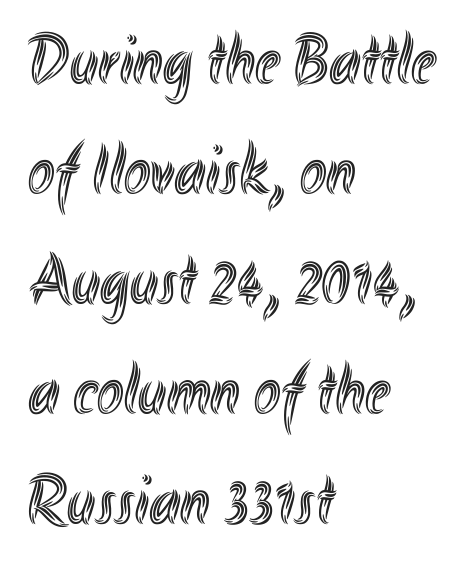
Q: Is the text italic (slanted)? A: Yes.
Q: Is the text underlined? A: No.
Q: How is the paragraph aligned? A: Left-aligned.
Q: Is the spacing between letters normal or unusually wide? A: Normal.
Q: Is the spacing between lines tight, normal or loose? A: Normal.
Q: Width (condensed, normal, or wide)? A: Condensed.
Q: x-height? A: Small.
Q: Monospaced? A: No.
